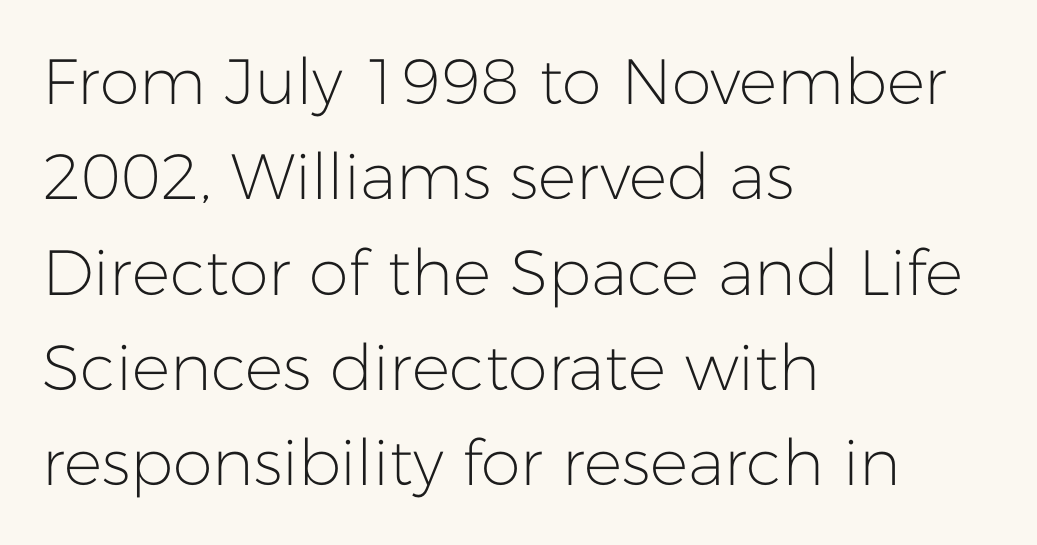
Only glyphs here, with clear space below each row. Upright lettering throughout. Note the varied advance widths — an 'i' is clearly narrower than an 'm'. The type is set solid horizontally, with unmodified tracking. One glance says typical: line gaps are just what's usual. The lines are quadded left.
